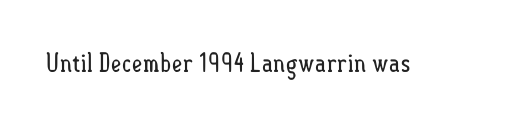
{"italic": "no", "bold": "no", "underline": "no", "letter_spacing": "normal", "letter_spacing_em": 0.0, "glyph_px": 26}
